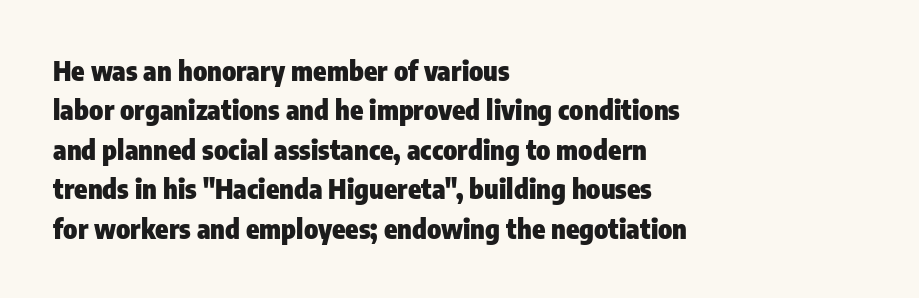
The line texture is even and compact thanks to regular tracking. Notice how the passage keeps a crisp vertical edge on the left only. Rendered with straight, roman letterforms. A bare baseline throughout the passage. One glance says typical: line gaps are just what's usual.
